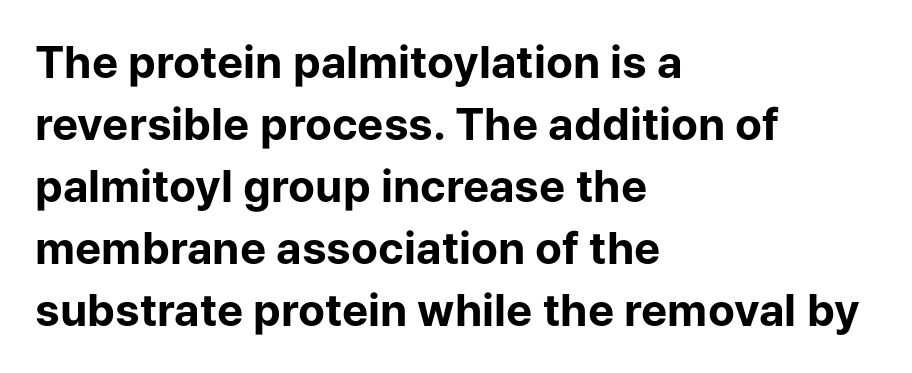
A full-strength bold gives these letters their thick strokes. The font's upright variant was chosen for this text. Type without underlining. Think of a printed novel: that variable character pitch is what you see here. The paragraph has a hard left edge and a soft right edge.
